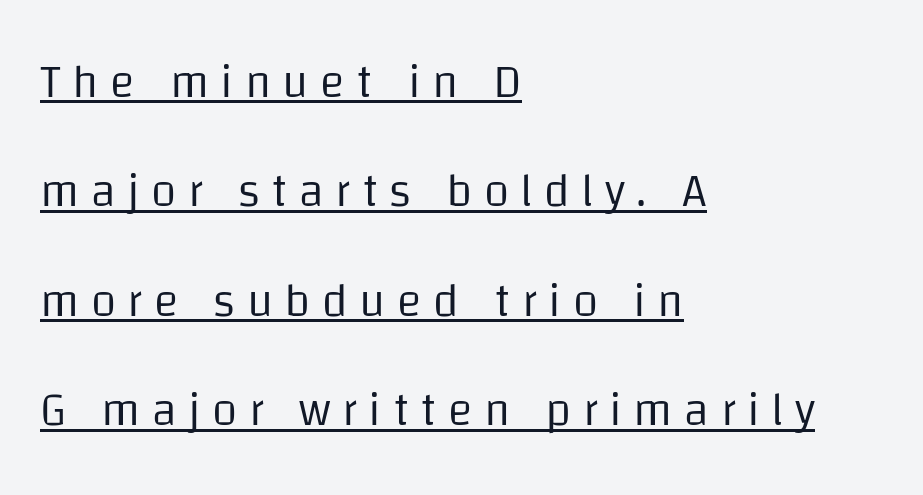
Q: Is the text bold? A: No.
Q: Is the text italic (slanted)? A: No, it is upright.
Q: Is the typeface a serif or a sans-serif typeface? A: Sans-serif.
Q: Is the text underlined? A: Yes.
Q: How is the paragraph aligned? A: Left-aligned.
Q: Is the spacing between letters normal or unusually wide? A: Unusually wide.
Q: Is the spacing between lines tight, normal or loose? A: Loose.
Q: Width (condensed, normal, or wide)? A: Normal.
Q: Stroke contrast? A: Low.
Q: x-height? A: Large.
Q: Monospaced? A: No.
